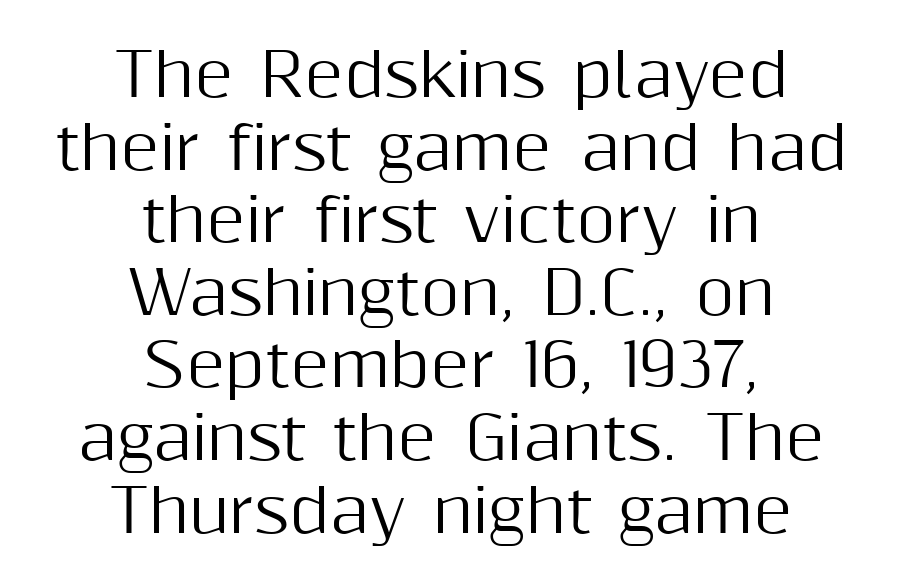
{"serif": "no", "italic": "no", "width": "normal", "stroke_contrast": "medium", "x_height": "medium", "monospaced": "no", "underline": "no", "align": "center", "line_spacing_ratio": 1.21, "letter_spacing": "normal", "letter_spacing_em": 0.0, "glyph_px": 60}
